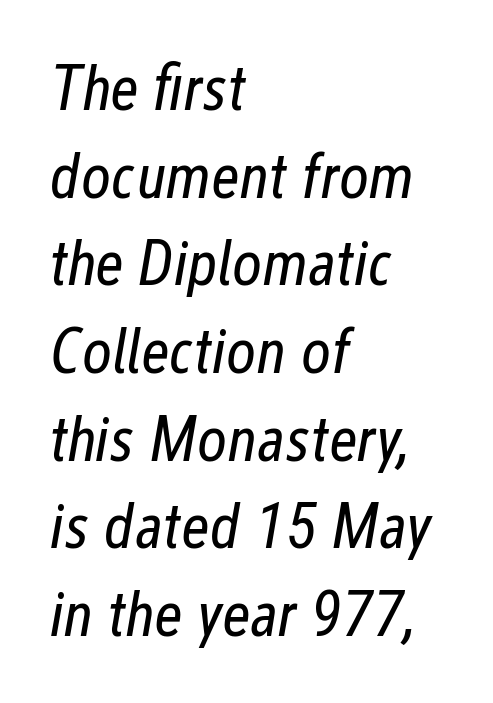
The image shows 64 px regular-weight, condensed type, italic (leaning right); set left-aligned, normal line spacing (1.37x), normal letter spacing, not underlined; low stroke contrast and a medium x-height.
